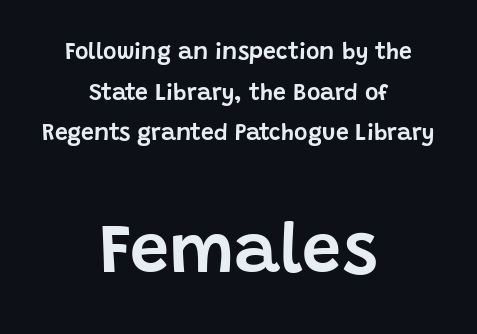
{"serif": "no", "italic": "no", "width": "normal", "stroke_contrast": "low", "x_height": "large", "monospaced": "no", "underline": "no", "align": "center", "line_spacing_ratio": 1.77, "letter_spacing": "normal", "letter_spacing_em": 0.0, "larger_block": "second", "size_ratio": 3.04, "glyph_px": 70}
